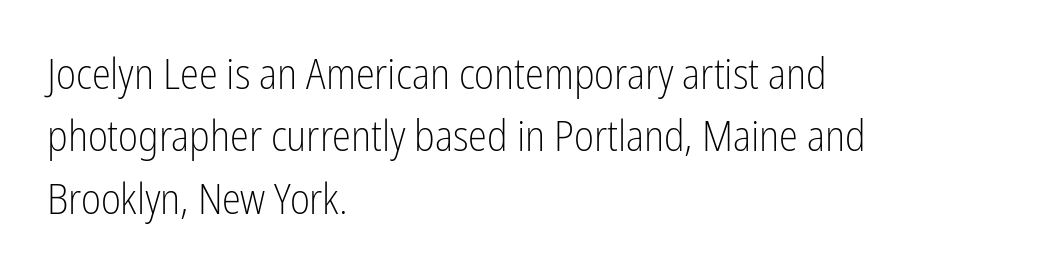
Q: Is the text bold? A: No.
Q: Is the text italic (slanted)? A: No, it is upright.
Q: Is the typeface a serif or a sans-serif typeface? A: Sans-serif.
Q: Is the text underlined? A: No.
Q: How is the paragraph aligned? A: Left-aligned.
Q: Is the spacing between letters normal or unusually wide? A: Normal.
Q: Is the spacing between lines tight, normal or loose? A: Normal.
Q: Width (condensed, normal, or wide)? A: Condensed.
Q: Stroke contrast? A: Low.
Q: x-height? A: Medium.
Q: Monospaced? A: No.
